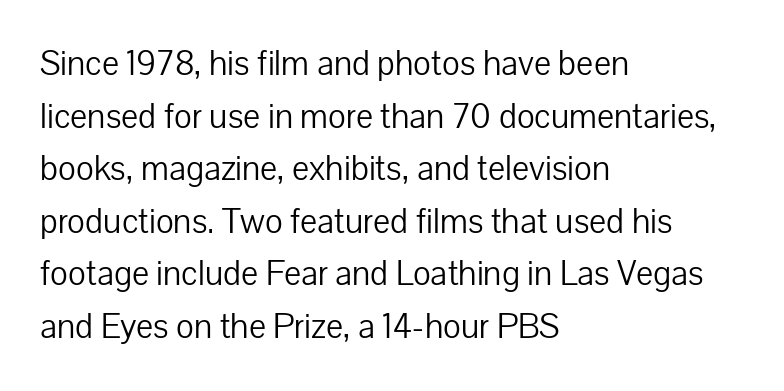
{"serif": "no", "italic": "no", "bold": "no", "weight": "light", "width": "normal", "stroke_contrast": "low", "x_height": "medium", "monospaced": "no", "underline": "no", "align": "left", "line_spacing": "normal", "line_spacing_ratio": 1.46, "letter_spacing": "normal", "letter_spacing_em": 0.0, "glyph_px": 36}
